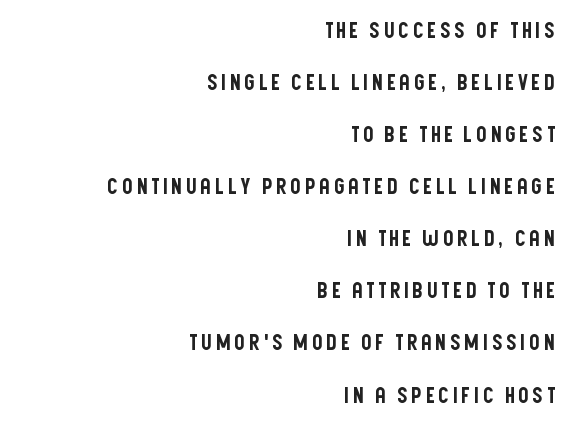
{"italic": "no", "underline": "no", "align": "right", "line_spacing": "loose", "line_spacing_ratio": 2.48, "glyph_px": 21}
